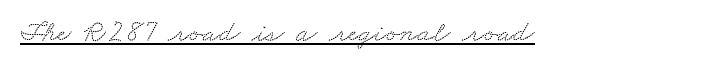
The image shows 30 px wide type; set left-aligned, normal letter spacing, underlined; low stroke contrast and a small x-height.
